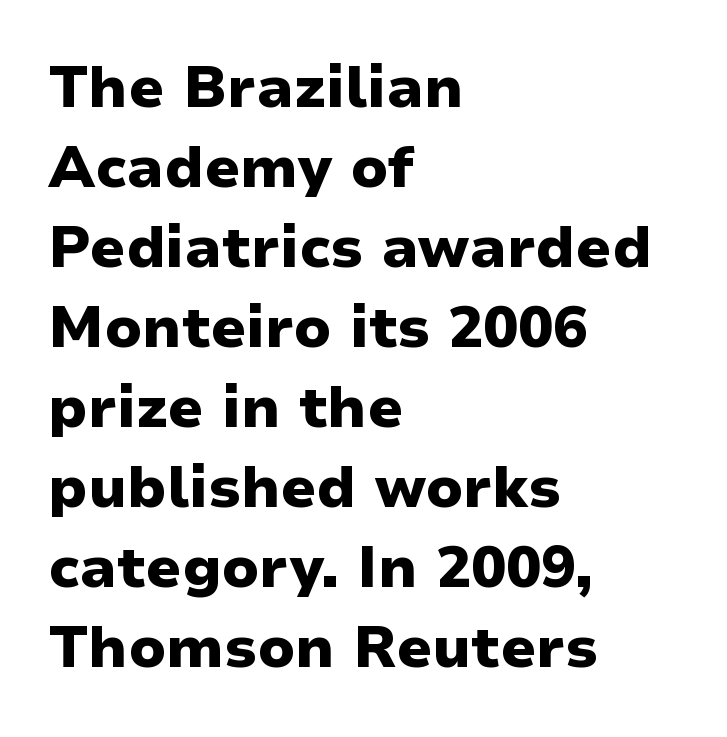
{"serif": "no", "italic": "no", "bold": "yes", "weight": "heavy", "width": "normal", "stroke_contrast": "low", "x_height": "medium", "monospaced": "no", "underline": "no", "align": "left", "line_spacing": "normal", "line_spacing_ratio": 1.38, "letter_spacing": "normal", "letter_spacing_em": 0.0, "glyph_px": 58}
